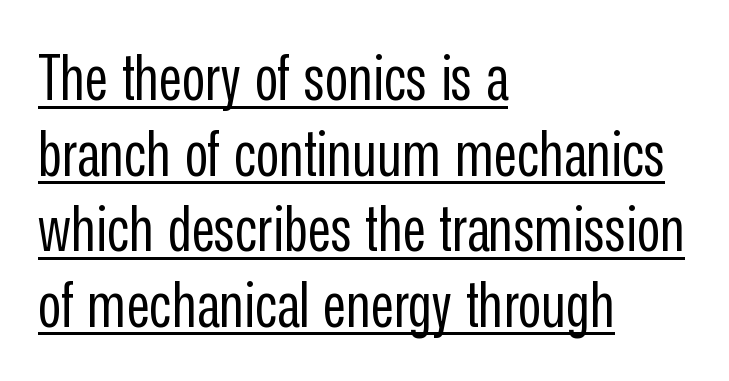
The image shows 64 px regular-weight, condensed sans-serif type, upright; set left-aligned, line spacing 1.18x, normal letter spacing, underlined; low stroke contrast and a medium x-height.
